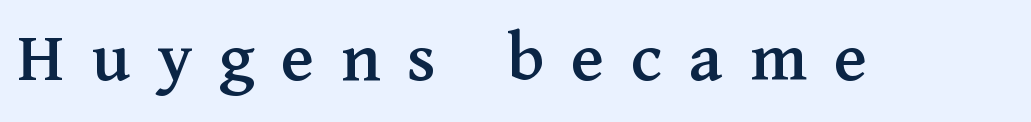
The image shows 75 px serif type, upright; set unusually wide letter spacing (+0.36 em), not underlined; medium stroke contrast and a medium x-height.
